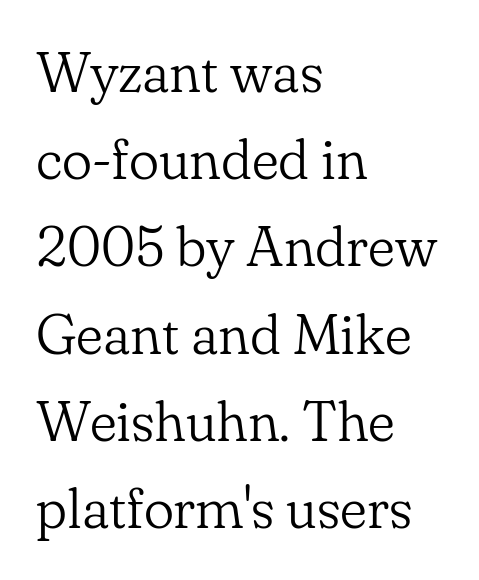
Q: Is the text bold? A: No.
Q: Is the text italic (slanted)? A: No, it is upright.
Q: Is the typeface a serif or a sans-serif typeface? A: Serif.
Q: Is the text underlined? A: No.
Q: How is the paragraph aligned? A: Left-aligned.
Q: Is the spacing between letters normal or unusually wide? A: Normal.
Q: Is the spacing between lines tight, normal or loose? A: Normal.
Q: Width (condensed, normal, or wide)? A: Normal.
Q: Stroke contrast? A: Low.
Q: x-height? A: Small.
Q: Monospaced? A: No.
